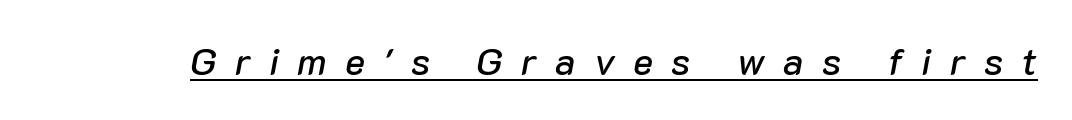
Q: Is the text italic (slanted)? A: Yes, it leans right by about 10 degrees.
Q: Is the text underlined? A: Yes.
Q: Is the spacing between letters normal or unusually wide? A: Unusually wide.
Q: Width (condensed, normal, or wide)? A: Normal.
Q: Stroke contrast? A: Low.
Q: x-height? A: Medium.
Q: Monospaced? A: No.
